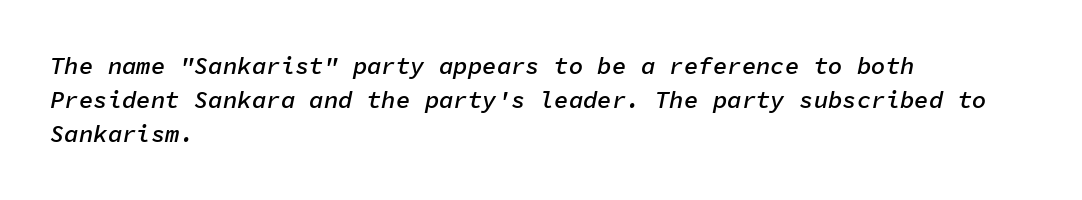
Q: Is the text bold? A: Semi-bold.
Q: Is the text italic (slanted)? A: Yes, it leans right by about 11 degrees.
Q: Is the text underlined? A: No.
Q: How is the paragraph aligned? A: Left-aligned.
Q: Is the spacing between letters normal or unusually wide? A: Normal.
Q: Is the spacing between lines tight, normal or loose? A: Normal.
